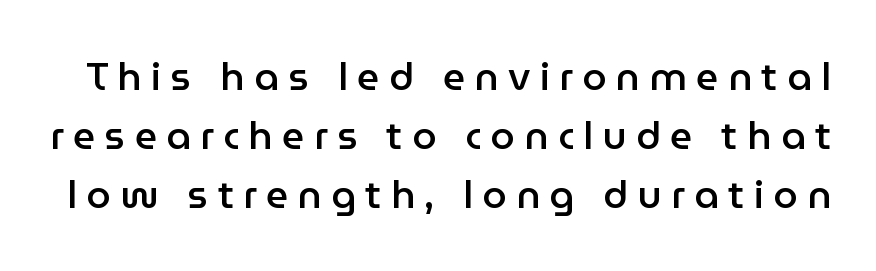
The image shows 39 px semibold sans-serif type, upright; set normal line spacing (1.51x), unusually wide letter spacing (+0.24 em), not underlined; low stroke contrast and a medium x-height.
